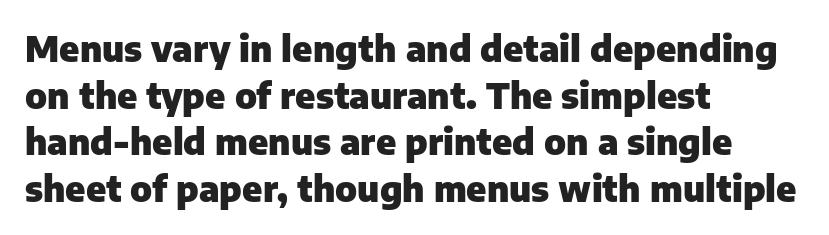
The image shows 35 px heavy sans-serif type, upright; set left-aligned, normal line spacing (1.33x), normal letter spacing, not underlined; low stroke contrast and a medium x-height.
